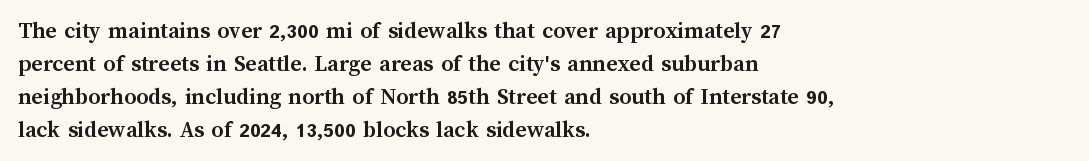
The image shows 24 px bold type, upright; set left-aligned, normal line spacing (1.38x), normal letter spacing, not underlined.
